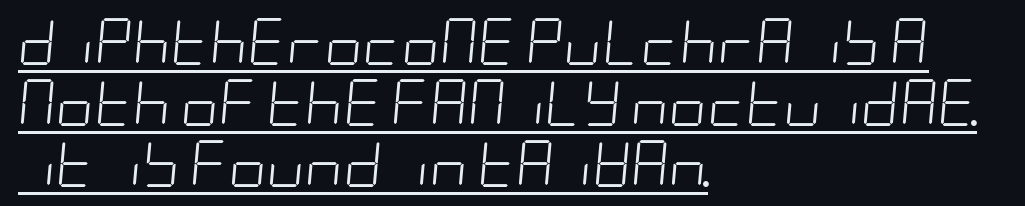
Q: Is the text bold? A: No.
Q: Is the text italic (slanted)? A: Yes, it leans right by about 5 degrees.
Q: Is the text underlined? A: Yes.
Q: How is the paragraph aligned? A: Left-aligned.
Q: Is the spacing between letters normal or unusually wide? A: Normal.
Q: Is the spacing between lines tight, normal or loose? A: Normal.
Q: Width (condensed, normal, or wide)? A: Condensed.
Q: Stroke contrast? A: Low.
Q: x-height? A: Large.
